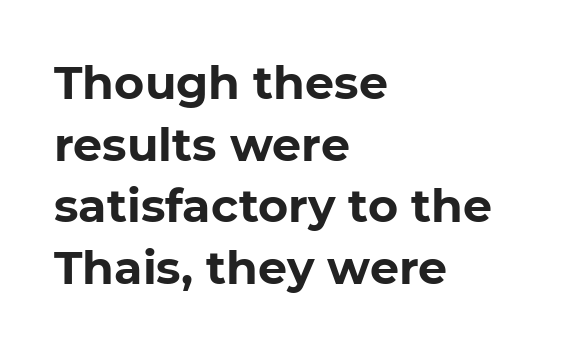
Quick note: underline off. This block has exactly the height ordinary leading produces. The font is running at its bold setting. Leftover space on each line is placed entirely after the last word. Proportional: the letters do not fall into vertical columns.
